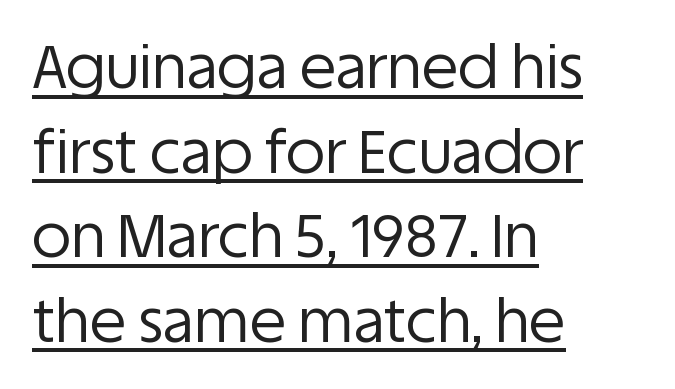
{"serif": "no", "italic": "no", "bold": "no", "weight": "regular", "width": "normal", "stroke_contrast": "low", "x_height": "large", "monospaced": "no", "underline": "yes", "align": "left", "line_spacing": "normal", "line_spacing_ratio": 1.41, "letter_spacing": "normal", "letter_spacing_em": 0.0, "glyph_px": 60}
